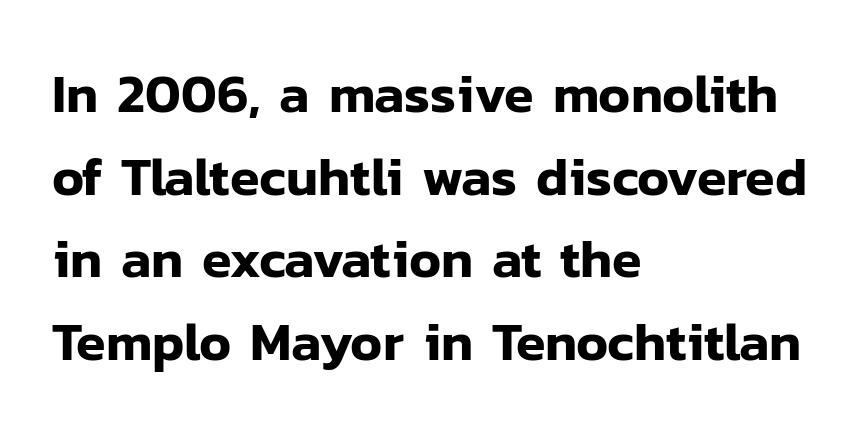
Q: Is the text italic (slanted)? A: No, it is upright.
Q: Is the typeface a serif or a sans-serif typeface? A: Sans-serif.
Q: Is the text underlined? A: No.
Q: How is the paragraph aligned? A: Left-aligned.
Q: Is the spacing between letters normal or unusually wide? A: Normal.
Q: Is the spacing between lines tight, normal or loose? A: Normal.
Q: Width (condensed, normal, or wide)? A: Normal.
Q: Stroke contrast? A: Low.
Q: x-height? A: Medium.
Q: Monospaced? A: No.
